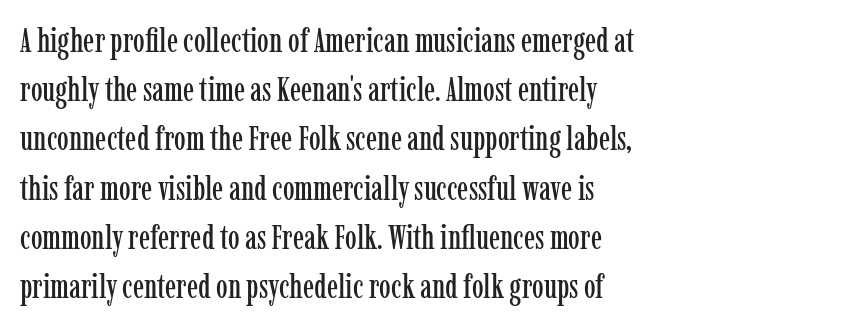
The image shows 33 px condensed serif type, upright; set left-aligned, normal line spacing (1.49x), normal letter spacing, not underlined; low stroke contrast and a medium x-height.
